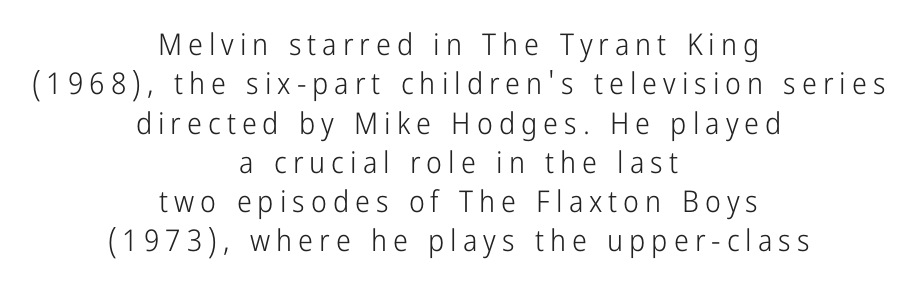
Q: Is the text bold? A: No.
Q: Is the text italic (slanted)? A: No, it is upright.
Q: Is the typeface a serif or a sans-serif typeface? A: Sans-serif.
Q: Is the text underlined? A: No.
Q: How is the paragraph aligned? A: Centered.
Q: Is the spacing between letters normal or unusually wide? A: Unusually wide.
Q: Is the spacing between lines tight, normal or loose? A: Normal.
Q: Width (condensed, normal, or wide)? A: Condensed.
Q: Stroke contrast? A: Low.
Q: x-height? A: Medium.
Q: Monospaced? A: No.
